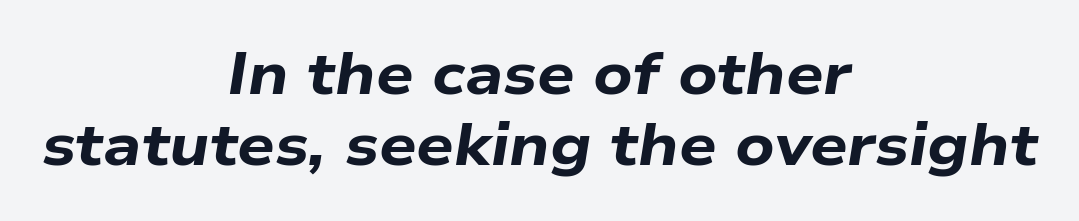
Q: Is the text bold? A: Yes.
Q: Is the text italic (slanted)? A: Yes, it leans right by about 9 degrees.
Q: Is the text underlined? A: No.
Q: How is the paragraph aligned? A: Centered.
Q: Is the spacing between letters normal or unusually wide? A: Normal.
Q: Width (condensed, normal, or wide)? A: Wide.
Q: Stroke contrast? A: Low.
Q: x-height? A: Medium.
Q: Monospaced? A: No.
